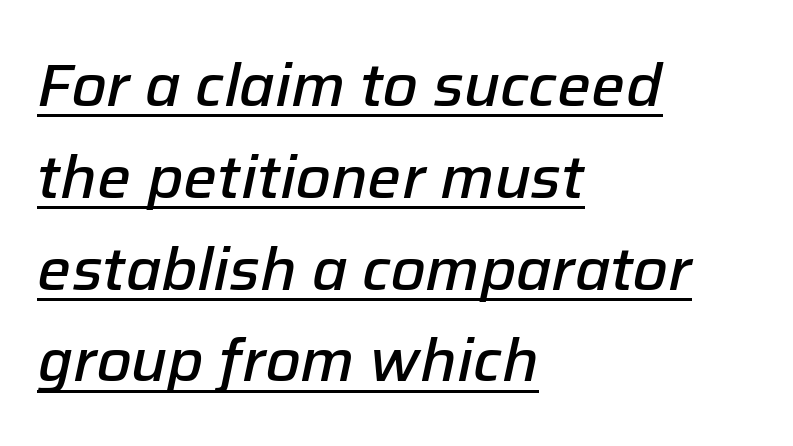
{"italic": "yes", "lean": "right", "slant_degrees": 12, "bold": "semi", "weight": "semibold", "width": "normal", "stroke_contrast": "low", "x_height": "medium", "monospaced": "no", "underline": "yes", "align": "left", "line_spacing": "normal", "line_spacing_ratio": 1.53, "letter_spacing": "normal", "letter_spacing_em": 0.0, "glyph_px": 60}
